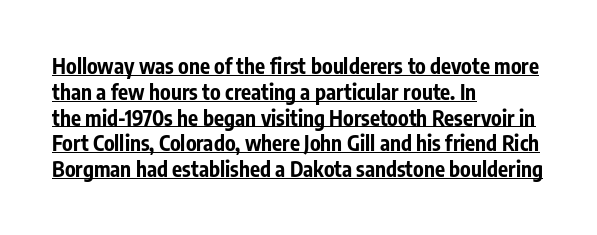
The image shows 21 px bold type, upright; set left-aligned, line spacing 1.23x, normal letter spacing, underlined.
